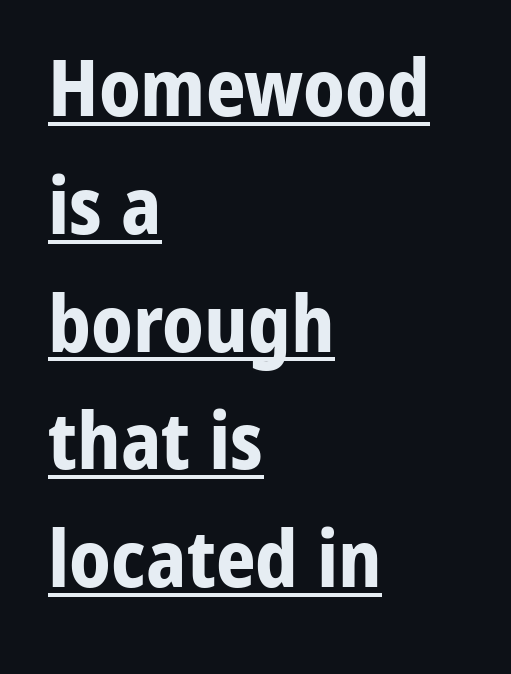
Q: Is the text bold? A: Yes.
Q: Is the text italic (slanted)? A: No, it is upright.
Q: Is the typeface a serif or a sans-serif typeface? A: Sans-serif.
Q: Is the text underlined? A: Yes.
Q: How is the paragraph aligned? A: Left-aligned.
Q: Is the spacing between letters normal or unusually wide? A: Normal.
Q: Is the spacing between lines tight, normal or loose? A: Normal.
Q: Width (condensed, normal, or wide)? A: Normal.
Q: Stroke contrast? A: Low.
Q: x-height? A: Medium.
Q: Monospaced? A: No.
